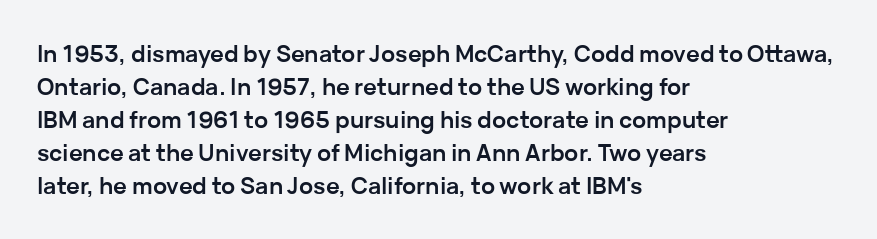
Q: Is the text bold? A: Yes.
Q: Is the text italic (slanted)? A: No, it is upright.
Q: Is the text underlined? A: No.
Q: How is the paragraph aligned? A: Left-aligned.
Q: Is the spacing between letters normal or unusually wide? A: Normal.
Q: Is the spacing between lines tight, normal or loose? A: Normal.
